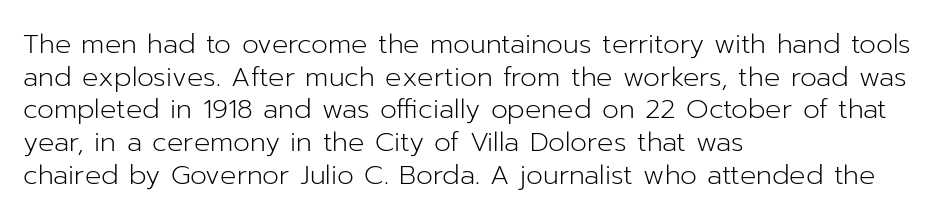
Q: Is the text bold? A: No.
Q: Is the text italic (slanted)? A: No, it is upright.
Q: Is the text underlined? A: No.
Q: How is the paragraph aligned? A: Left-aligned.
Q: Is the spacing between letters normal or unusually wide? A: Normal.
